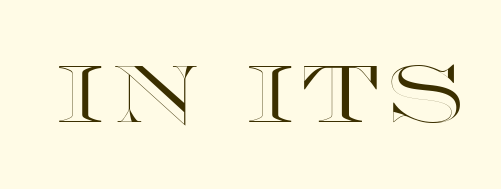
Q: Is the text italic (slanted)? A: No, it is upright.
Q: Is the text underlined? A: No.
Q: Width (condensed, normal, or wide)? A: Wide.
Q: x-height? A: Large.
Q: Monospaced? A: No.
